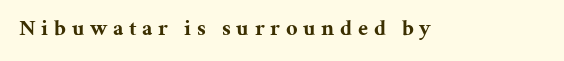
{"italic": "no", "bold": "yes", "underline": "no", "letter_spacing": "wide", "letter_spacing_em": 0.26, "glyph_px": 22}
